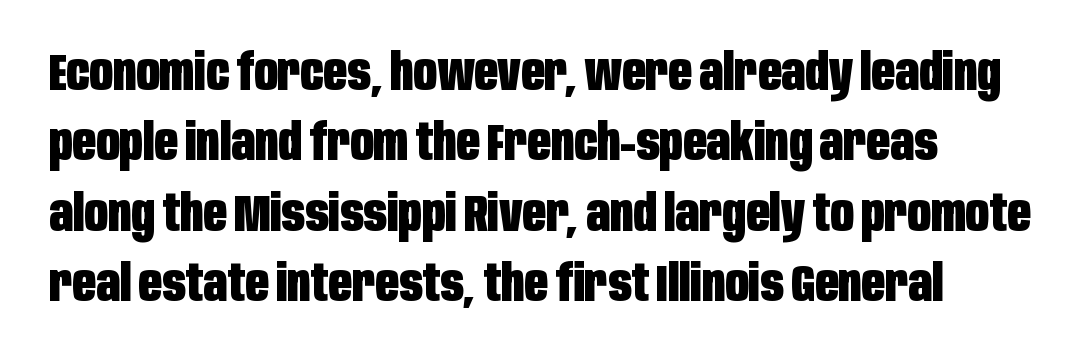
The image shows 51 px heavy, condensed sans-serif type, upright; set left-aligned, normal line spacing (1.38x), normal letter spacing, not underlined; low stroke contrast and a large x-height.
